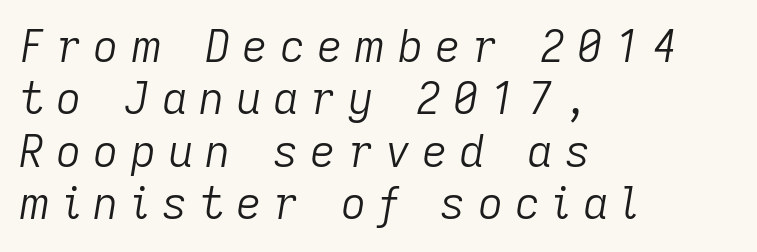
You could only call the tracking loose — the letters float apart. The passage shown is typed in a proportional face where columns would drift. The text block is weighted toward the left margin, trailing off unevenly rightward. Weight: not bold — regular or lighter. Tall strokes in this sample are angled rather than plumb. The zone under the glyphs is completely vacant.
